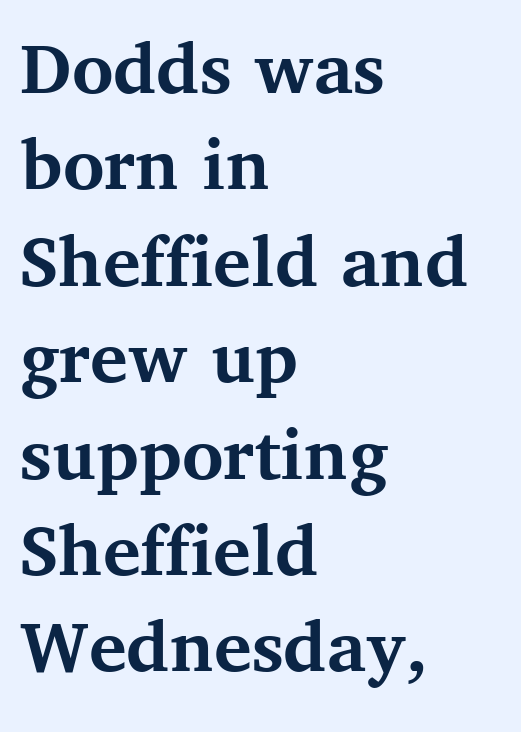
Q: Is the text bold? A: Yes.
Q: Is the text italic (slanted)? A: No, it is upright.
Q: Is the typeface a serif or a sans-serif typeface? A: Serif.
Q: Is the text underlined? A: No.
Q: How is the paragraph aligned? A: Left-aligned.
Q: Is the spacing between letters normal or unusually wide? A: Normal.
Q: Width (condensed, normal, or wide)? A: Normal.
Q: Stroke contrast? A: Medium.
Q: x-height? A: Medium.
Q: Monospaced? A: No.
